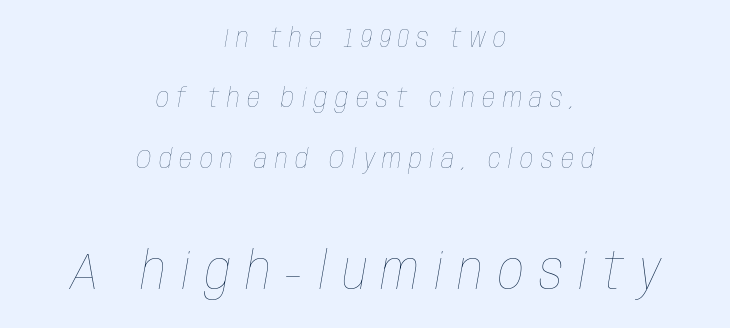
The image shows 51 px thin, condensed type, italic (leaning right); set centered, loose line spacing (2.32x), unusually wide letter spacing (+0.29 em), not underlined; the second (bottom) block is 1.96x larger; low stroke contrast and a large x-height.
